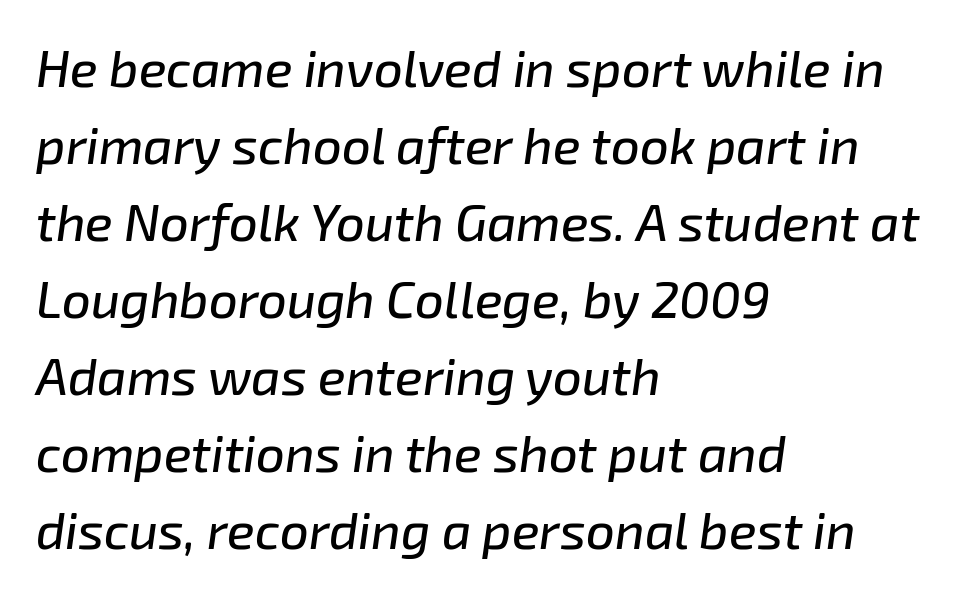
The lettering tilts uniformly, giving the passage an italic look. The compositor pushed each line to the left boundary. Leading matches the norm, producing a regular column. This sample has the flowing, uneven cadence of proportional lettering. The tracking reads as untouched default to a designer's eye.
